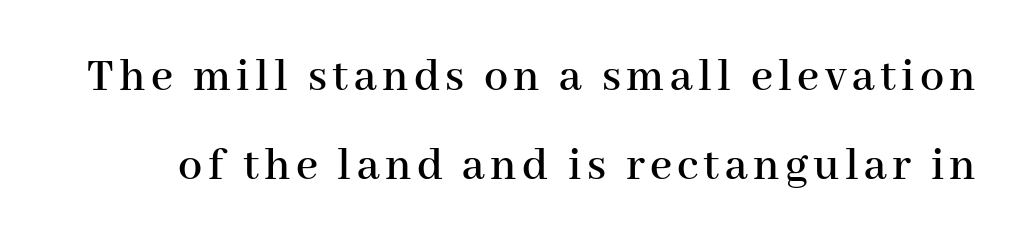
This rendering features lettering with no underline. You can tell from the footed stems that serif type was used. Upright lettering throughout. Here the designer chose a conventional face with non-uniform glyph widths.
